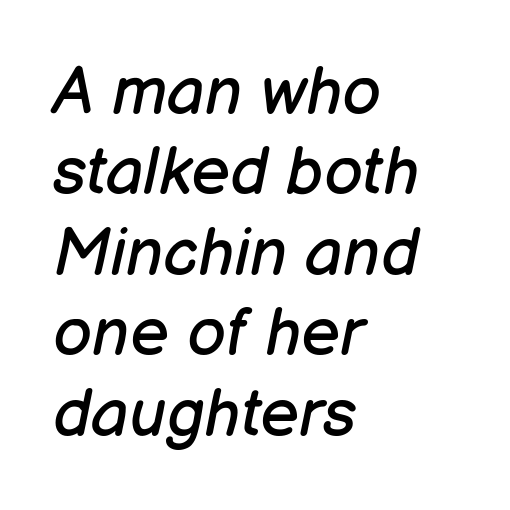
The passage shown is typed in a proportional face where columns would drift. Emphasis-style slanted type is in use. The text block is weighted toward the left margin, trailing off unevenly rightward. Any mark beneath the type? The region is blank. Is the letter spacing exaggerated? No — it looks like the ordinary default. This reads as an unemphasized weight, regular at the heaviest.
